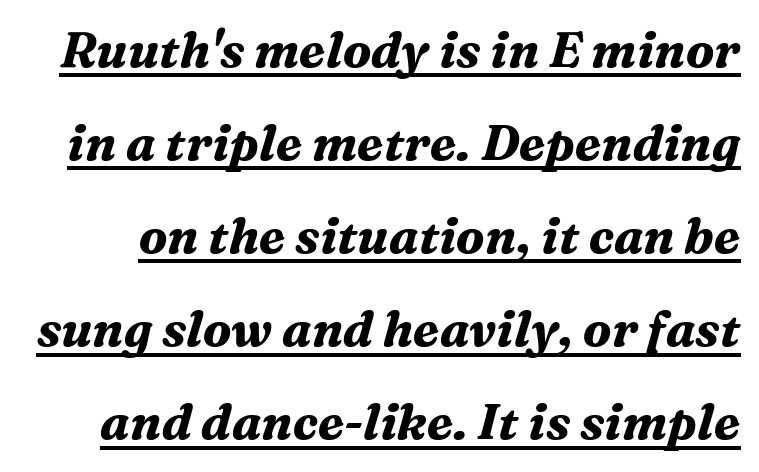
{"serif": "yes", "italic": "yes", "lean": "right", "slant_degrees": 16, "bold": "yes", "weight": "bold", "width": "normal", "stroke_contrast": "medium", "x_height": "medium", "monospaced": "no", "underline": "yes", "line_spacing": "loose", "line_spacing_ratio": 1.9, "letter_spacing": "normal", "letter_spacing_em": 0.0, "glyph_px": 49}
